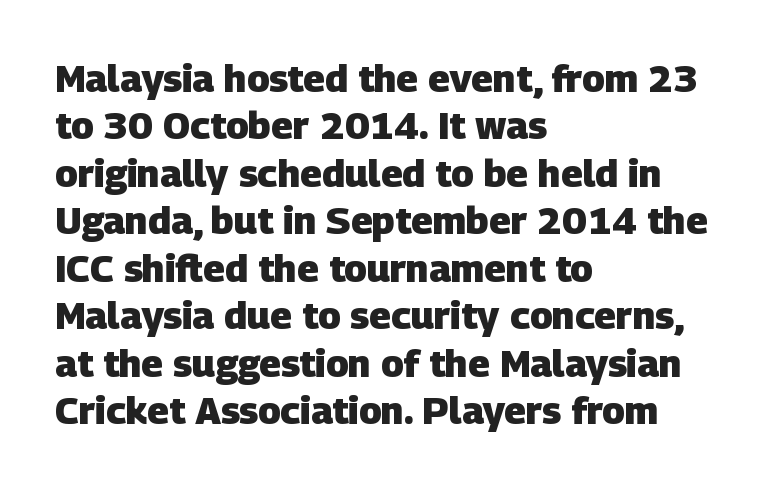
{"serif": "no", "bold": "yes", "weight": "heavy", "width": "normal", "stroke_contrast": "low", "x_height": "large", "monospaced": "no", "underline": "no", "align": "left", "line_spacing": "normal", "line_spacing_ratio": 1.25, "letter_spacing": "normal", "letter_spacing_em": 0.0, "glyph_px": 38}
